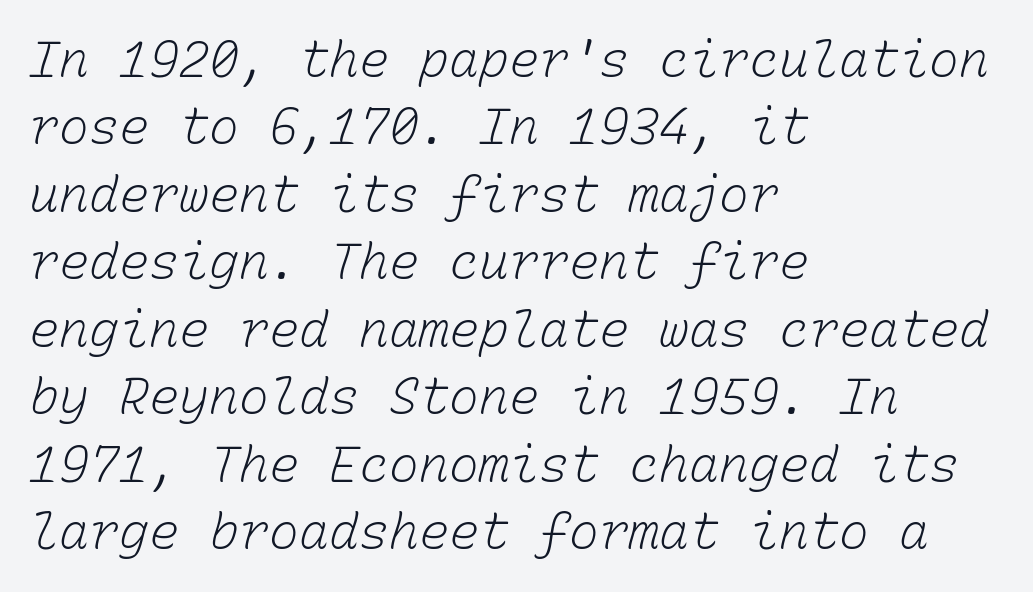
Q: Is the text bold? A: No.
Q: Is the text underlined? A: No.
Q: How is the paragraph aligned? A: Left-aligned.
Q: Is the spacing between letters normal or unusually wide? A: Normal.
Q: Is the spacing between lines tight, normal or loose? A: Normal.
Q: Width (condensed, normal, or wide)? A: Normal.
Q: Stroke contrast? A: Low.
Q: x-height? A: Medium.
Q: Monospaced? A: Yes.
